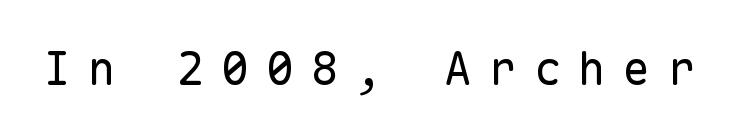
{"serif": "no", "italic": "no", "bold": "no", "weight": "regular", "width": "normal", "stroke_contrast": "low", "x_height": "medium", "monospaced": "yes", "underline": "no", "letter_spacing": "wide", "letter_spacing_em": 0.37, "glyph_px": 46}
